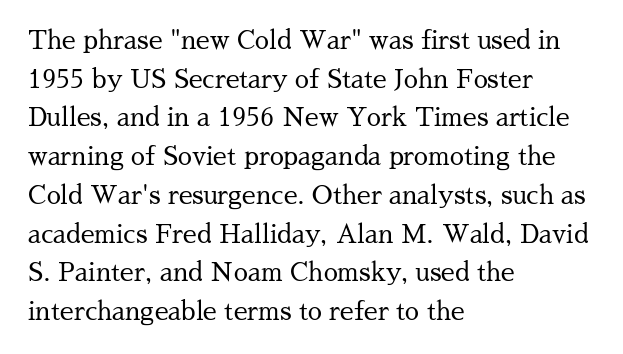
Q: Is the text bold? A: No.
Q: Is the text italic (slanted)? A: No, it is upright.
Q: Is the text underlined? A: No.
Q: How is the paragraph aligned? A: Left-aligned.
Q: Is the spacing between letters normal or unusually wide? A: Normal.
Q: Is the spacing between lines tight, normal or loose? A: Normal.
